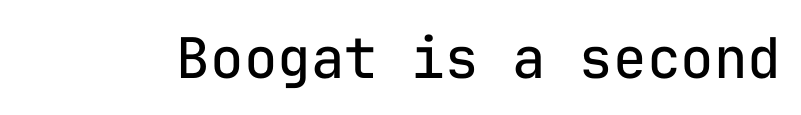
{"serif": "no", "italic": "no", "bold": "no", "weight": "regular", "width": "normal", "stroke_contrast": "low", "x_height": "medium", "monospaced": "yes", "underline": "no", "letter_spacing": "normal", "letter_spacing_em": 0.0, "glyph_px": 56}
